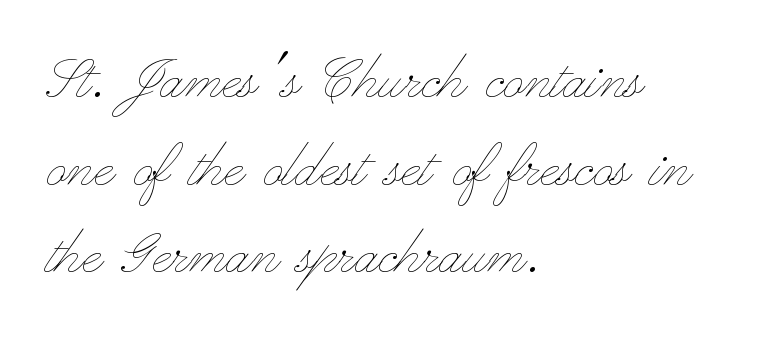
Q: Is the text bold? A: No.
Q: Is the text italic (slanted)? A: Yes.
Q: Is the text underlined? A: No.
Q: How is the paragraph aligned? A: Left-aligned.
Q: Is the spacing between letters normal or unusually wide? A: Normal.
Q: Is the spacing between lines tight, normal or loose? A: Normal.
Q: Width (condensed, normal, or wide)? A: Wide.
Q: Stroke contrast? A: Low.
Q: x-height? A: Small.
Q: Monospaced? A: No.
